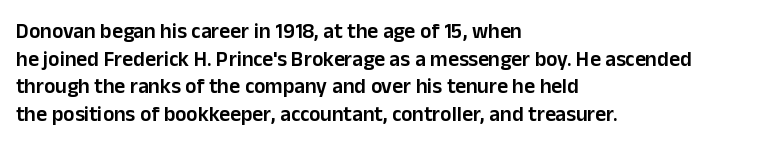
The image shows 21 px text type, upright; set left-aligned, normal line spacing (1.32x), normal letter spacing, not underlined.
